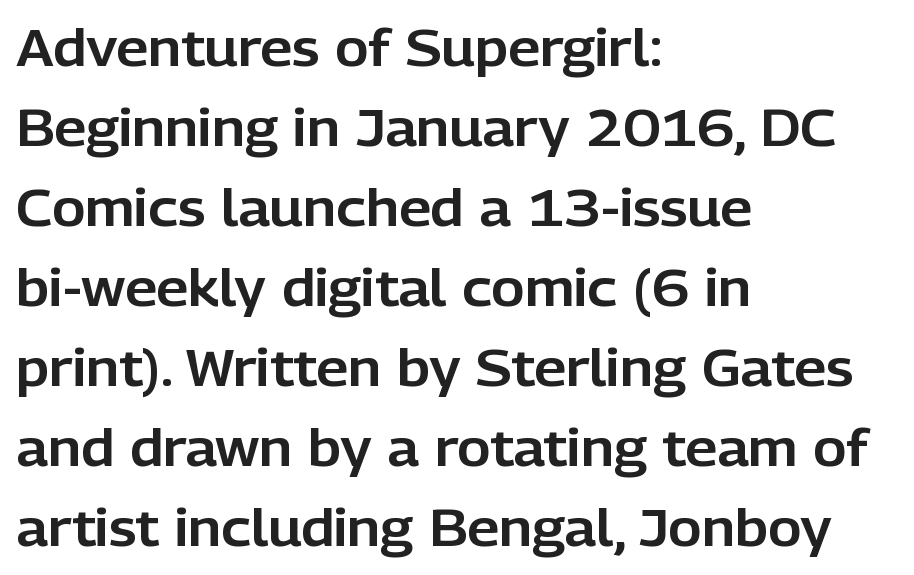
Visually the block forms a straight wall on the left and a jagged coastline on the right. In terms of letterform style, serifs are entirely absent. The line-height multiplier appears to be the usual default. The type sits square on the baseline with zero lean. Between one letter and the next there's only the usual sliver of space. Lines of text with bare space underneath.
